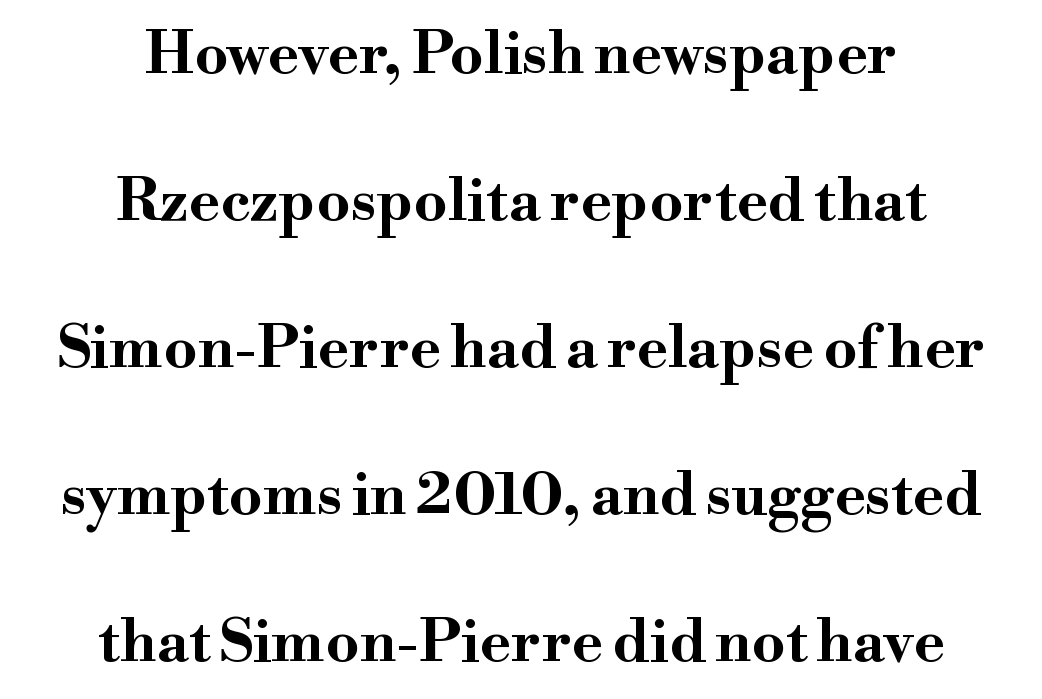
Q: Is the text bold? A: Yes.
Q: Is the text italic (slanted)? A: No, it is upright.
Q: Is the typeface a serif or a sans-serif typeface? A: Serif.
Q: Is the text underlined? A: No.
Q: How is the paragraph aligned? A: Centered.
Q: Is the spacing between letters normal or unusually wide? A: Normal.
Q: Is the spacing between lines tight, normal or loose? A: Loose.
Q: Width (condensed, normal, or wide)? A: Wide.
Q: Stroke contrast? A: High.
Q: x-height? A: Small.
Q: Monospaced? A: No.
